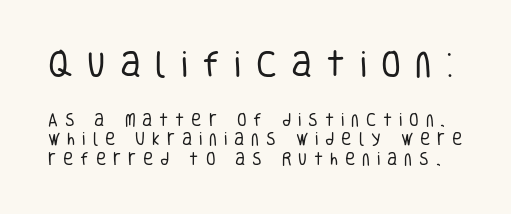
The specimen reads as upright at a glance. Compared with typical body copy, the letter spacing here is much looser. Look at the glyph heights: the upper group is clearly the bigger setting. Think standard paragraph weight, or any step lighter than that.
